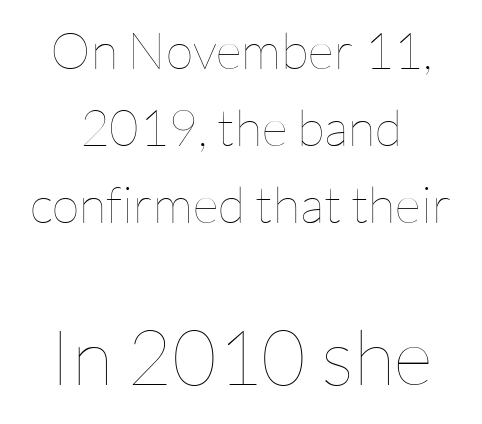
Q: Is the text bold? A: No.
Q: Is the text italic (slanted)? A: No, it is upright.
Q: Is the text underlined? A: No.
Q: How is the paragraph aligned? A: Centered.
Q: Is the spacing between letters normal or unusually wide? A: Normal.
Q: Is the spacing between lines tight, normal or loose? A: Normal.
Q: Which block of text is set in a larger size, the first (top) or the second (bottom)? A: The second (bottom) one.
Q: Width (condensed, normal, or wide)? A: Normal.
Q: Stroke contrast? A: Low.
Q: x-height? A: Medium.
Q: Monospaced? A: No.
